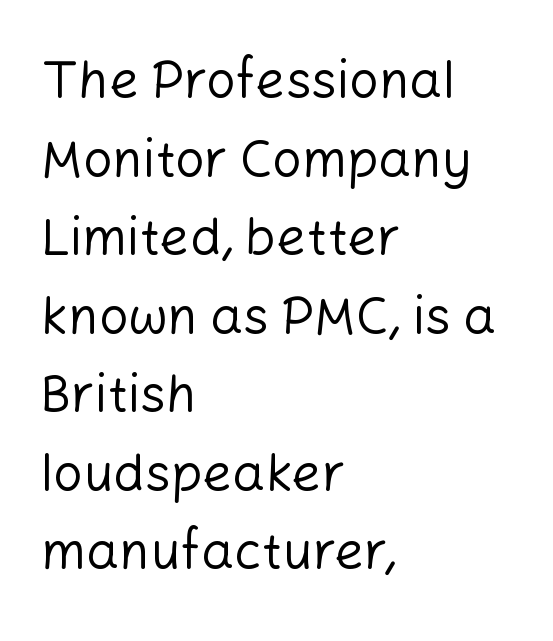
Weight: not bold — regular or lighter. Grotesque or geometric, the face here clearly has no serifs. Honestly, there is no underline to notice here at all. Leading matches the norm, producing a regular column. Style check: upright.
